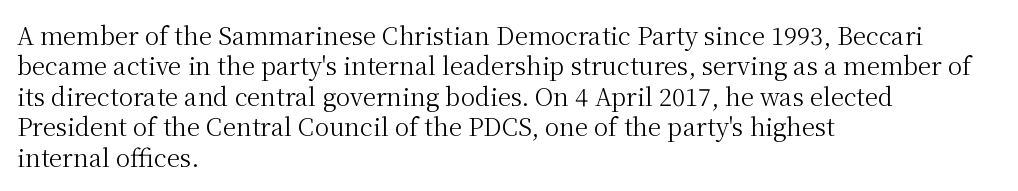
{"italic": "no", "bold": "no", "underline": "no", "align": "left", "line_spacing": "normal", "line_spacing_ratio": 1.27, "letter_spacing": "normal", "letter_spacing_em": 0.0, "glyph_px": 24}
